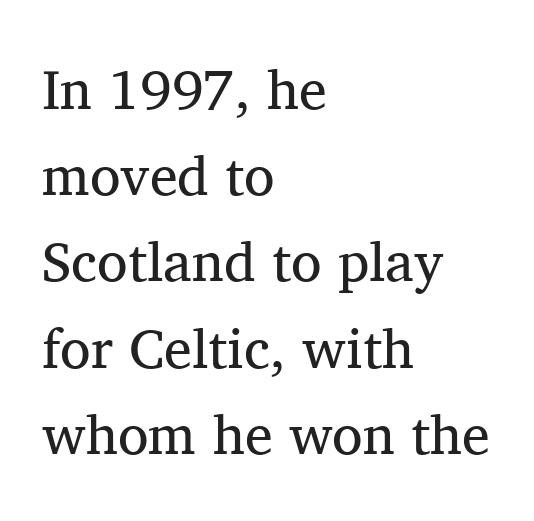
The image shows 56 px regular-weight serif type, upright; set left-aligned, normal line spacing (1.54x), normal letter spacing, not underlined; medium stroke contrast and a medium x-height.
